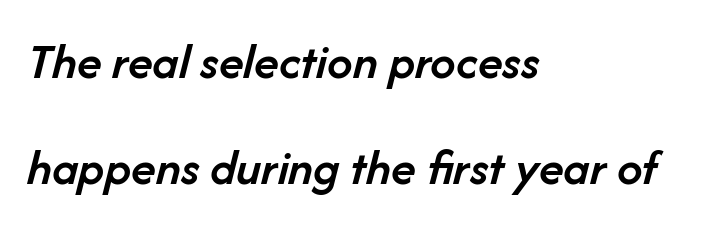
Q: Is the text bold? A: Semi-bold.
Q: Is the text italic (slanted)? A: Yes, it leans right by about 14 degrees.
Q: Is the text underlined? A: No.
Q: How is the paragraph aligned? A: Left-aligned.
Q: Is the spacing between letters normal or unusually wide? A: Normal.
Q: Is the spacing between lines tight, normal or loose? A: Loose.
Q: Width (condensed, normal, or wide)? A: Normal.
Q: Stroke contrast? A: Low.
Q: x-height? A: Medium.
Q: Monospaced? A: No.
